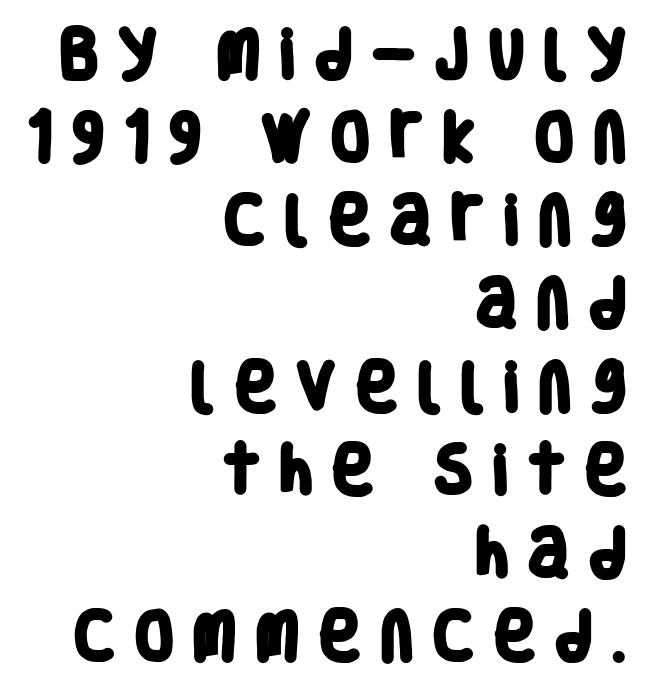
{"serif": "no", "bold": "yes", "weight": "heavy", "width": "condensed", "stroke_contrast": "low", "x_height": "large", "monospaced": "no", "underline": "no", "align": "right", "line_spacing": "normal", "line_spacing_ratio": 1.54, "letter_spacing": "wide", "letter_spacing_em": 0.3, "glyph_px": 54}
